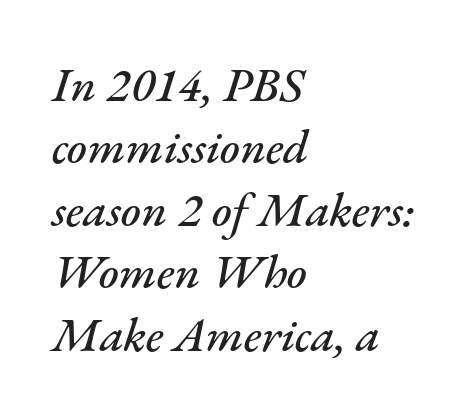
The image shows 48 px text type, italic (leaning right); set left-aligned, normal line spacing (1.3x), normal letter spacing, not underlined; medium stroke contrast and a small x-height.
